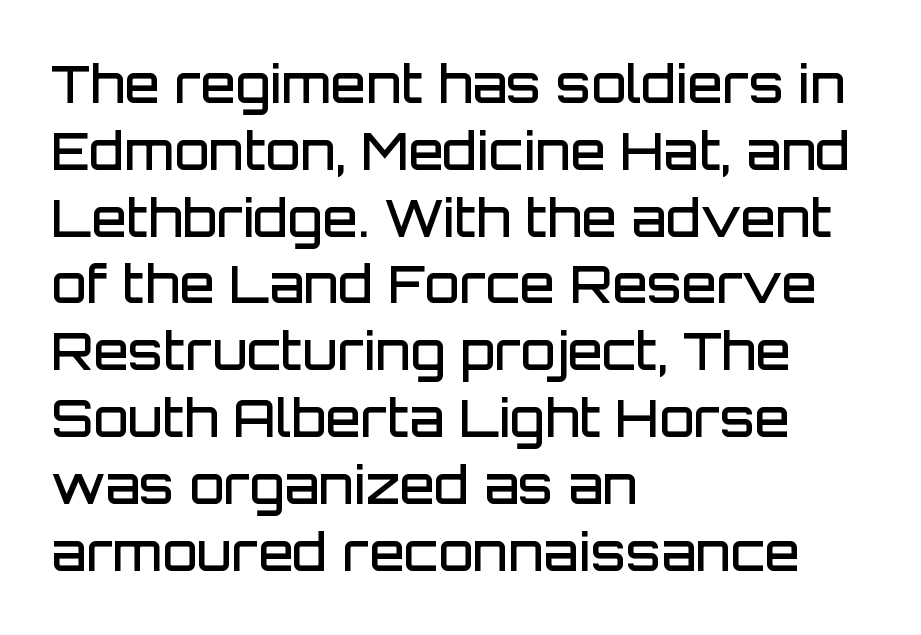
Weight check: semibold — heavier than regular, not quite bold. Honestly, the letter spacing is just normal — you wouldn't notice it. Each letter's strokes conclude bluntly, with no projecting serifs. Vertical spacing — default. Casual observation: everything's shoved over to the left. You can tell it's not italic because the verticals are truly vertical.
